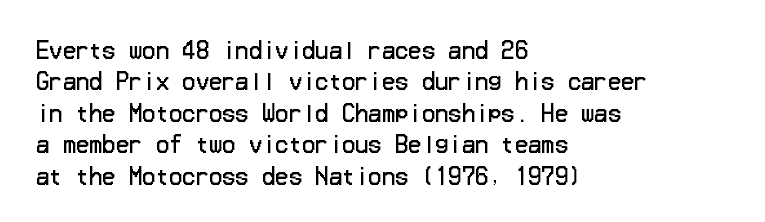
{"italic": "no", "bold": "no", "underline": "no", "align": "left", "line_spacing": "normal", "line_spacing_ratio": 1.43, "letter_spacing": "normal", "letter_spacing_em": 0.0, "glyph_px": 22}
